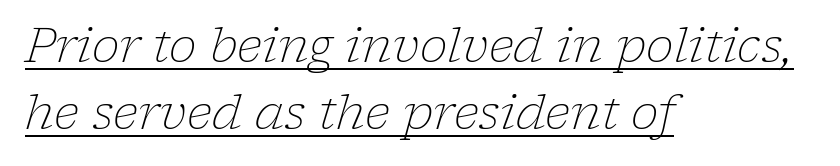
Q: Is the text bold? A: No.
Q: Is the text italic (slanted)? A: Yes, it leans right by about 17 degrees.
Q: Is the typeface a serif or a sans-serif typeface? A: Serif.
Q: Is the text underlined? A: Yes.
Q: How is the paragraph aligned? A: Left-aligned.
Q: Is the spacing between letters normal or unusually wide? A: Normal.
Q: Is the spacing between lines tight, normal or loose? A: Normal.
Q: Width (condensed, normal, or wide)? A: Normal.
Q: Stroke contrast? A: Low.
Q: x-height? A: Medium.
Q: Monospaced? A: No.
